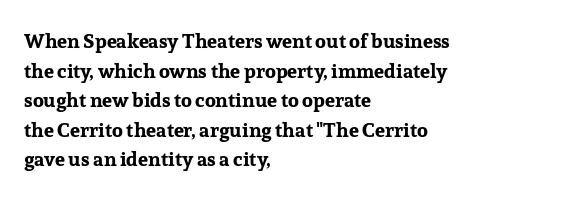
{"italic": "no", "bold": "yes", "underline": "no", "align": "left", "line_spacing": "normal", "line_spacing_ratio": 1.48, "letter_spacing": "normal", "letter_spacing_em": 0.0, "glyph_px": 20}
